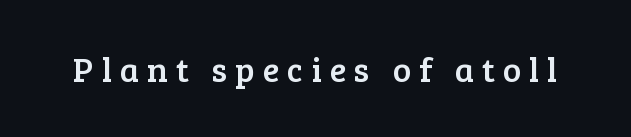
The image shows 34 px serif type, upright; set unusually wide letter spacing (+0.24 em), not underlined; low stroke contrast and a medium x-height.
